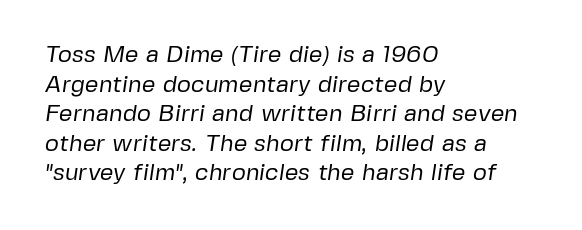
Q: Is the text bold? A: No.
Q: Is the text underlined? A: No.
Q: How is the paragraph aligned? A: Left-aligned.
Q: Is the spacing between letters normal or unusually wide? A: Normal.
